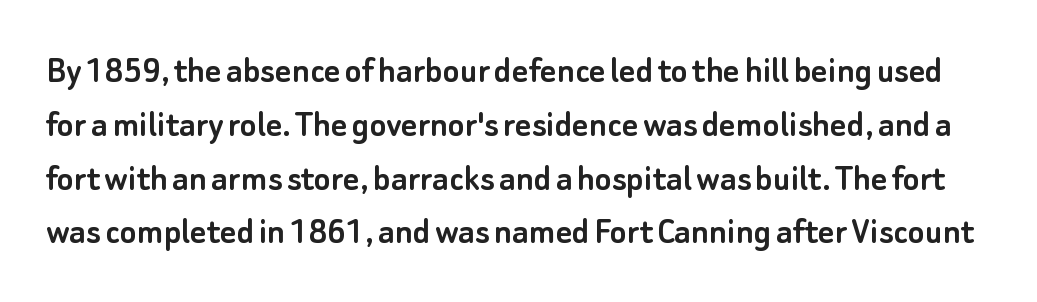
Q: Is the text italic (slanted)? A: No, it is upright.
Q: Is the typeface a serif or a sans-serif typeface? A: Sans-serif.
Q: Is the text underlined? A: No.
Q: Is the spacing between letters normal or unusually wide? A: Normal.
Q: Is the spacing between lines tight, normal or loose? A: Normal.
Q: Width (condensed, normal, or wide)? A: Normal.
Q: Stroke contrast? A: Low.
Q: x-height? A: Small.
Q: Monospaced? A: No.
